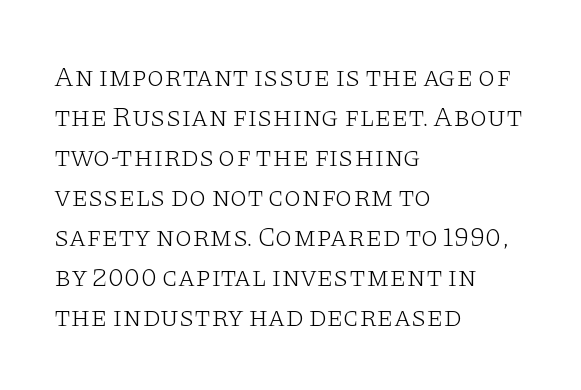
The image shows 28 px light, wide serif type, upright; set left-aligned, normal line spacing (1.43x), normal letter spacing, not underlined; low stroke contrast and a large x-height.
